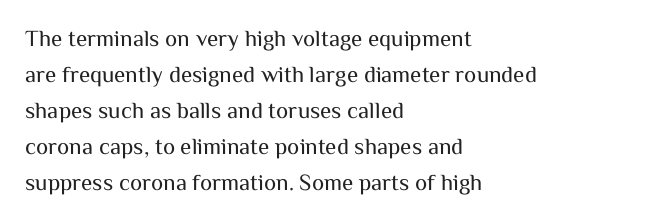
Q: Is the text bold? A: No.
Q: Is the text italic (slanted)? A: No, it is upright.
Q: Is the text underlined? A: No.
Q: How is the paragraph aligned? A: Left-aligned.
Q: Is the spacing between letters normal or unusually wide? A: Normal.
Q: Is the spacing between lines tight, normal or loose? A: Normal.
